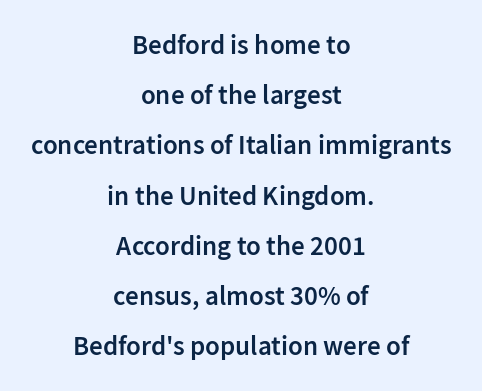
Do the letters lean? They stand straight. The strip under each line holds only bare page. This sample uses plain, unmodified letter spacing. As a designer I'd log this as weight 600, semibold. The setting favours the middle, as headings and verse often do.
